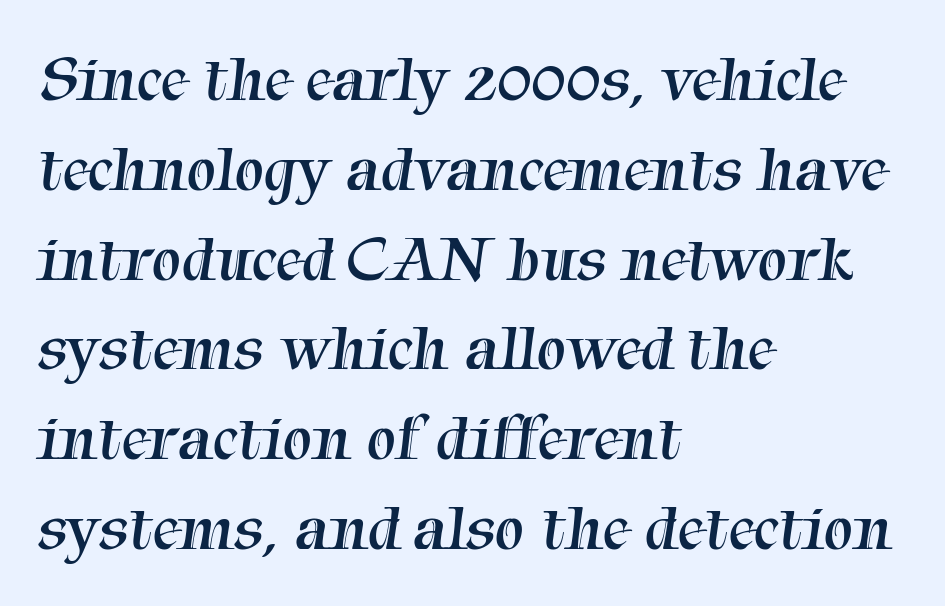
The text block is weighted toward the left margin, trailing off unevenly rightward. A typesetter would call this proportional, since set widths differ per character. Baseline-to-baseline distance is the conventional proportion of letter height. Just letters on the line, the space beneath them empty. Stems here are at most as thick as an everyday book face. Serif or sans? Serif — the stroke terminals have little feet.
